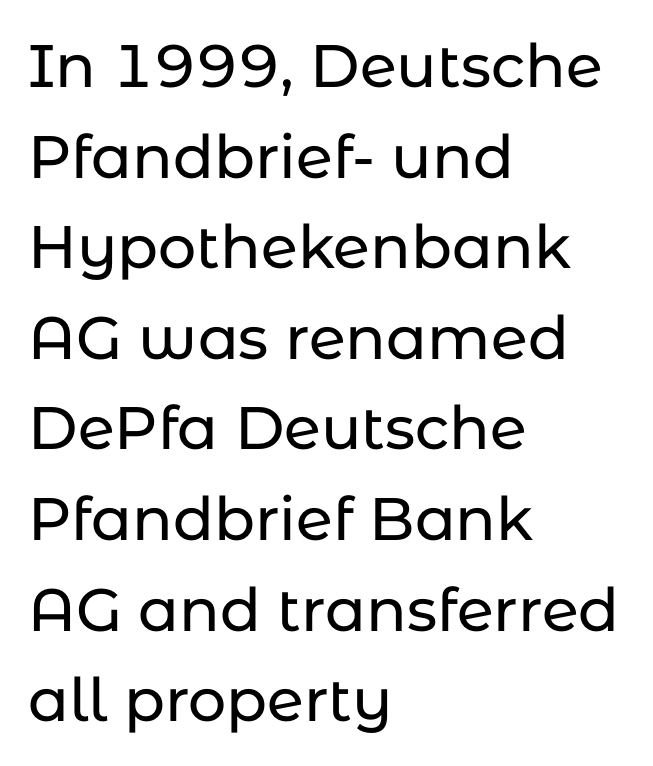
{"serif": "no", "italic": "no", "width": "normal", "stroke_contrast": "low", "x_height": "medium", "monospaced": "no", "underline": "no", "align": "left", "line_spacing": "normal", "line_spacing_ratio": 1.51, "letter_spacing": "normal", "letter_spacing_em": 0.0, "glyph_px": 60}
